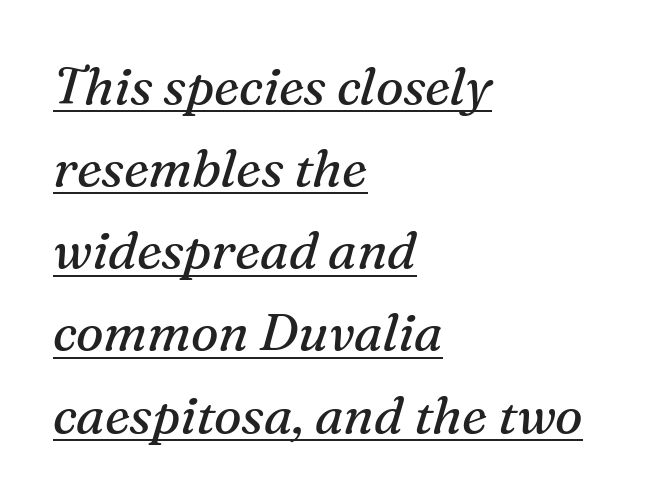
The ragged edge is on the right, which tells us the setting is flush left. Think standard paragraph weight, or any step lighter than that. Spacing verdict: proportional, widths tailored to each character. Students, observe: this is what conventionally led text looks like.
